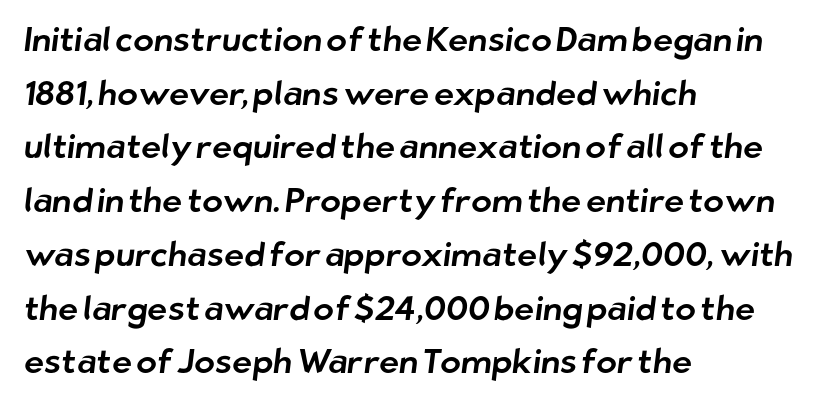
The image shows 34 px sans-serif type; set left-aligned, normal line spacing (1.58x), normal letter spacing, not underlined; low stroke contrast and a medium x-height.
